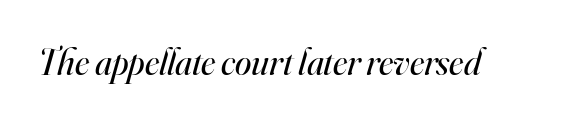
{"serif": "yes", "italic": "yes", "lean": "right", "slant_degrees": 16, "bold": "no", "weight": "regular", "width": "normal", "stroke_contrast": "high", "x_height": "small", "monospaced": "no", "underline": "no", "letter_spacing": "normal", "letter_spacing_em": 0.0, "glyph_px": 37}
